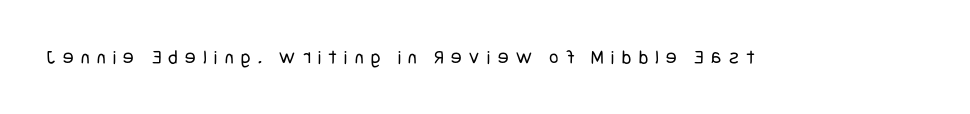
The specimen omits any rule beneath the text block's lines. The typesetting does not lean heavy: it is not bold. The line texture is sparse and dotted thanks to wide tracking. Nope, not italic — everything's standing straight.
